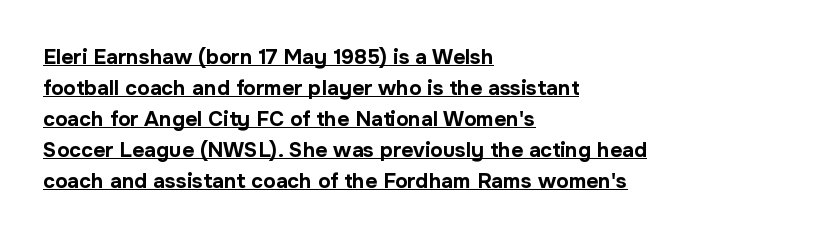
Q: Is the text bold? A: Yes.
Q: Is the text italic (slanted)? A: No, it is upright.
Q: Is the text underlined? A: Yes.
Q: How is the paragraph aligned? A: Left-aligned.
Q: Is the spacing between letters normal or unusually wide? A: Normal.
Q: Is the spacing between lines tight, normal or loose? A: Normal.
